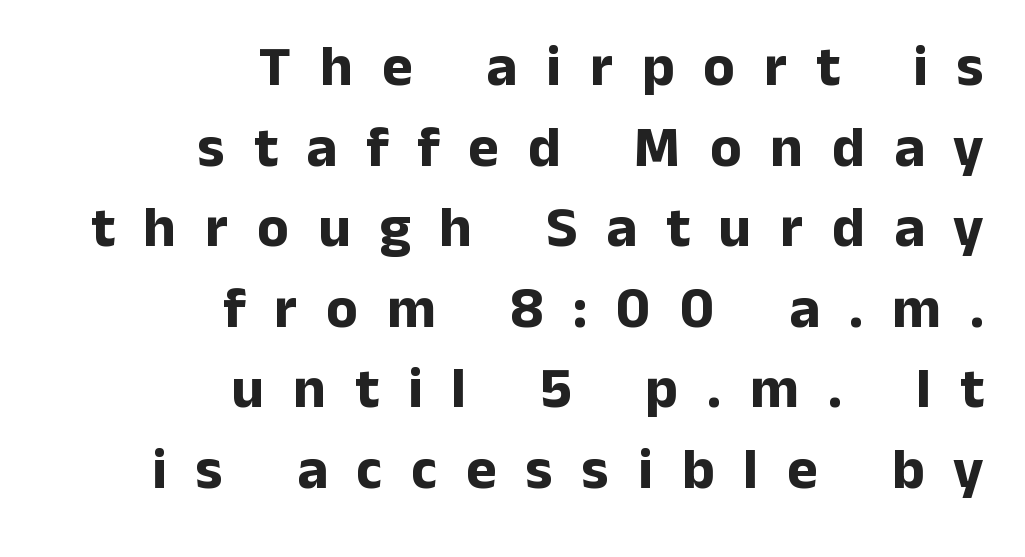
Q: Is the text bold? A: Yes.
Q: Is the text italic (slanted)? A: No, it is upright.
Q: Is the typeface a serif or a sans-serif typeface? A: Sans-serif.
Q: Is the text underlined? A: No.
Q: How is the paragraph aligned? A: Right-aligned.
Q: Is the spacing between letters normal or unusually wide? A: Unusually wide.
Q: Is the spacing between lines tight, normal or loose? A: Normal.
Q: Width (condensed, normal, or wide)? A: Normal.
Q: Stroke contrast? A: Low.
Q: x-height? A: Medium.
Q: Monospaced? A: No.
